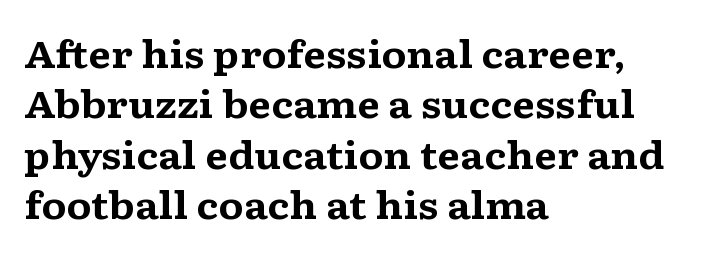
{"serif": "yes", "italic": "no", "bold": "yes", "weight": "bold", "width": "wide", "stroke_contrast": "medium", "x_height": "medium", "monospaced": "no", "underline": "no", "align": "left", "line_spacing": "normal", "line_spacing_ratio": 1.36, "letter_spacing": "normal", "letter_spacing_em": 0.0, "glyph_px": 37}
